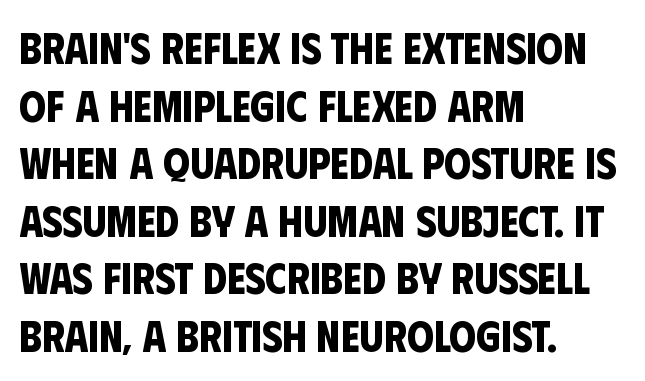
Between one letter and the next there's only the usual sliver of space. What kind of face is this? One without serifs — a sans. Notice how thick the strokes are: this is what a full bold looks like. The designer left line spacing at the default. Check under the words: just untouched page. The face used here is proportionally spaced, like ordinary book or web type.
